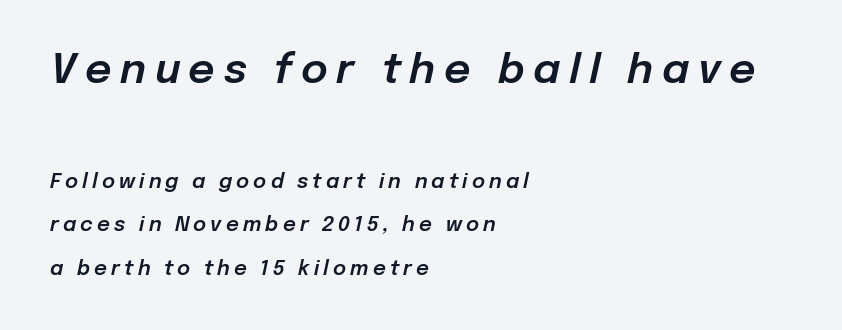
It's the slanting kind of type. Rows of type keep a wide berth in the vertical direction. The face used here appears at its bigger size in the upper chunk. The type is letterspaced generously, with wide tracking. The words here are not underlined. Every row of glyphs begins at an identical x-position on the left.
